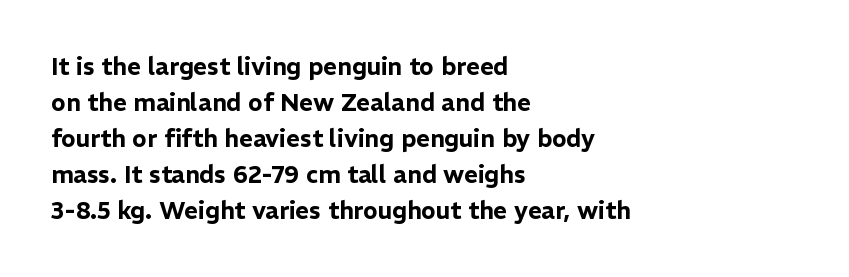
You can tell it's not italic because the verticals are truly vertical. Whoever set this chose a conventional vertical rhythm. The line texture is even and compact thanks to regular tracking. Each row of text sits above clean, open space.
